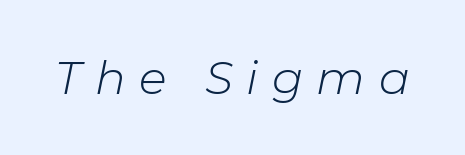
Q: Is the text bold? A: No.
Q: Is the text italic (slanted)? A: Yes, it leans right by about 11 degrees.
Q: Is the text underlined? A: No.
Q: Is the spacing between letters normal or unusually wide? A: Unusually wide.
Q: Width (condensed, normal, or wide)? A: Normal.
Q: Stroke contrast? A: Low.
Q: x-height? A: Medium.
Q: Monospaced? A: No.
